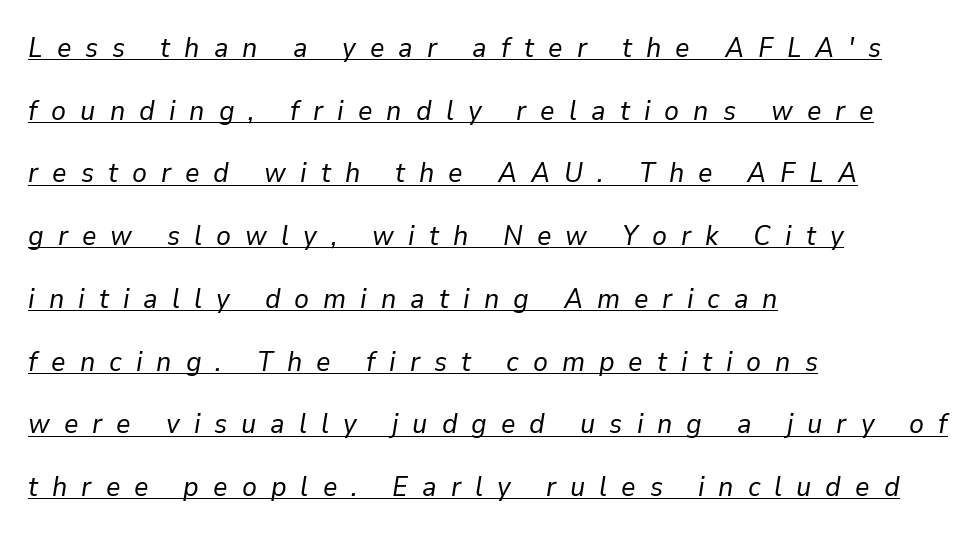
{"italic": "yes", "lean": "right", "slant_degrees": 9, "bold": "no", "weight": "regular", "width": "normal", "stroke_contrast": "low", "x_height": "medium", "monospaced": "no", "underline": "yes", "align": "left", "line_spacing": "loose", "line_spacing_ratio": 2.24, "letter_spacing": "wide", "letter_spacing_em": 0.5, "glyph_px": 28}
